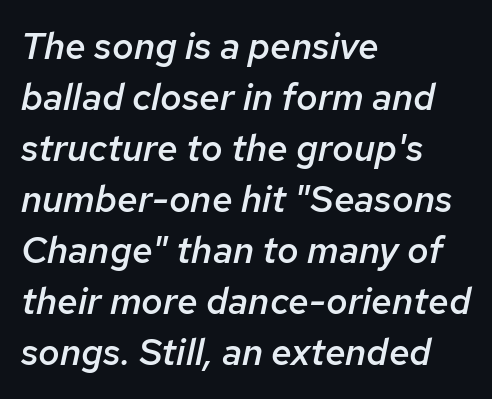
You can tell it's italic because the verticals aren't actually vertical. This sample has the flowing, uneven cadence of proportional lettering. Which margin do the lines hug? The left one — the right edge is uneven. Anything drawn beneath the words? Only blank space. The typesetting leans somewhat heavy: a semibold. Leading matches the norm, producing a regular column.
